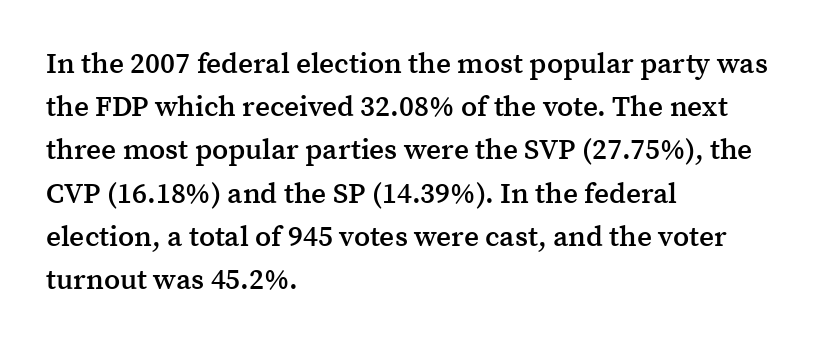
{"serif": "yes", "italic": "no", "bold": "semi", "weight": "semibold", "width": "normal", "stroke_contrast": "medium", "x_height": "medium", "monospaced": "no", "underline": "no", "align": "left", "line_spacing": "normal", "line_spacing_ratio": 1.49, "letter_spacing": "normal", "letter_spacing_em": 0.0, "glyph_px": 29}
